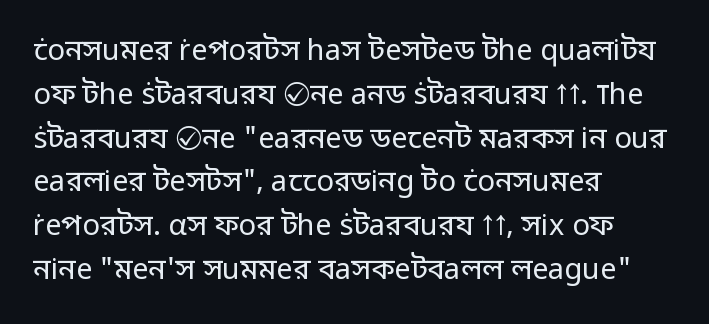
{"serif": "no", "italic": "no", "bold": "no", "weight": "regular", "width": "normal", "stroke_contrast": "low", "x_height": "medium", "monospaced": "no", "underline": "no", "align": "left", "line_spacing": "normal", "line_spacing_ratio": 1.51, "letter_spacing": "normal", "letter_spacing_em": 0.0, "glyph_px": 29}
